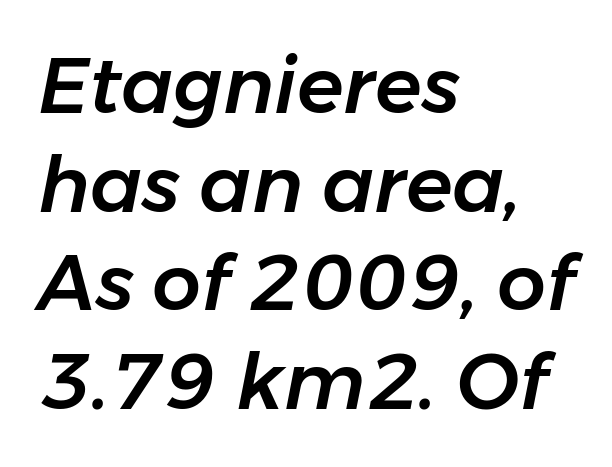
Q: Is the text italic (slanted)? A: Yes, it leans right by about 11 degrees.
Q: Is the text underlined? A: No.
Q: How is the paragraph aligned? A: Left-aligned.
Q: Is the spacing between letters normal or unusually wide? A: Normal.
Q: Is the spacing between lines tight, normal or loose? A: Normal.
Q: Width (condensed, normal, or wide)? A: Normal.
Q: Stroke contrast? A: Low.
Q: x-height? A: Medium.
Q: Monospaced? A: No.
